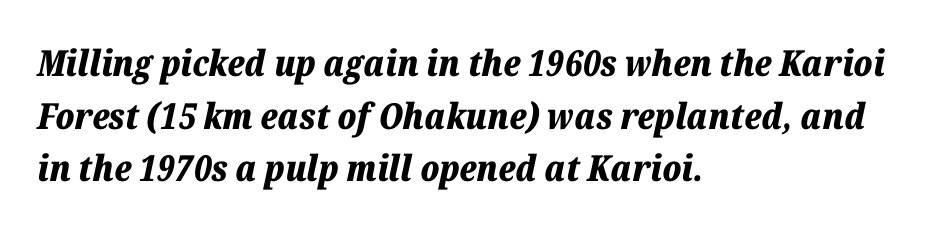
{"italic": "yes", "lean": "right", "slant_degrees": 12, "bold": "yes", "weight": "bold", "width": "normal", "stroke_contrast": "low", "x_height": "medium", "monospaced": "no", "underline": "no", "align": "left", "line_spacing": "normal", "line_spacing_ratio": 1.46, "letter_spacing": "normal", "letter_spacing_em": 0.0, "glyph_px": 36}
